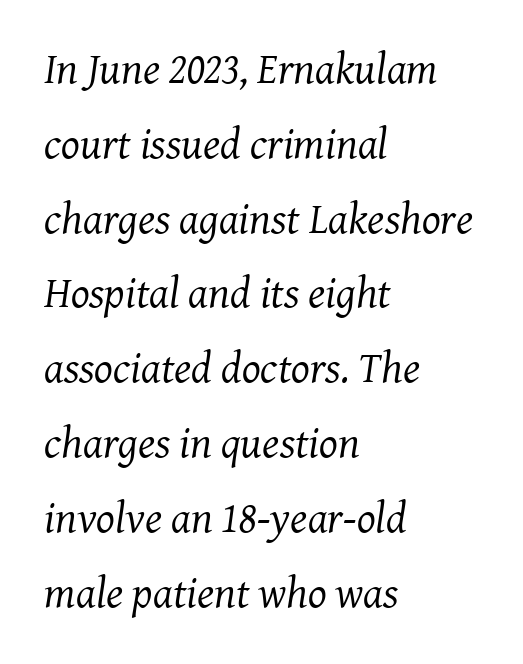
Q: Is the text bold? A: No.
Q: Is the text italic (slanted)? A: Yes, it leans right by about 8 degrees.
Q: Is the typeface a serif or a sans-serif typeface? A: Serif.
Q: Is the text underlined? A: No.
Q: How is the paragraph aligned? A: Left-aligned.
Q: Is the spacing between letters normal or unusually wide? A: Normal.
Q: Is the spacing between lines tight, normal or loose? A: Normal.
Q: Width (condensed, normal, or wide)? A: Normal.
Q: Stroke contrast? A: Medium.
Q: x-height? A: Medium.
Q: Monospaced? A: No.
